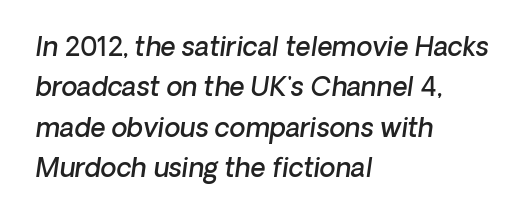
The image shows 26 px text type, italic (leaning right); set left-aligned, normal line spacing (1.55x), normal letter spacing, not underlined.
